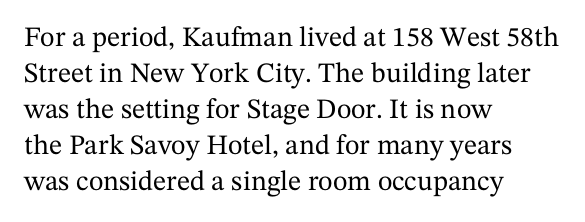
Q: Is the text italic (slanted)? A: No, it is upright.
Q: Is the typeface a serif or a sans-serif typeface? A: Serif.
Q: Is the text underlined? A: No.
Q: How is the paragraph aligned? A: Left-aligned.
Q: Is the spacing between letters normal or unusually wide? A: Normal.
Q: Is the spacing between lines tight, normal or loose? A: Normal.
Q: Width (condensed, normal, or wide)? A: Normal.
Q: Stroke contrast? A: Medium.
Q: x-height? A: Medium.
Q: Monospaced? A: No.
